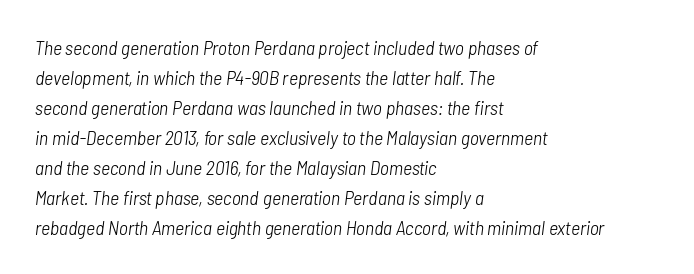
Q: Is the text bold? A: No.
Q: Is the text italic (slanted)? A: Yes, it leans right by about 7 degrees.
Q: Is the text underlined? A: No.
Q: How is the paragraph aligned? A: Left-aligned.
Q: Is the spacing between letters normal or unusually wide? A: Normal.
Q: Is the spacing between lines tight, normal or loose? A: Normal.
